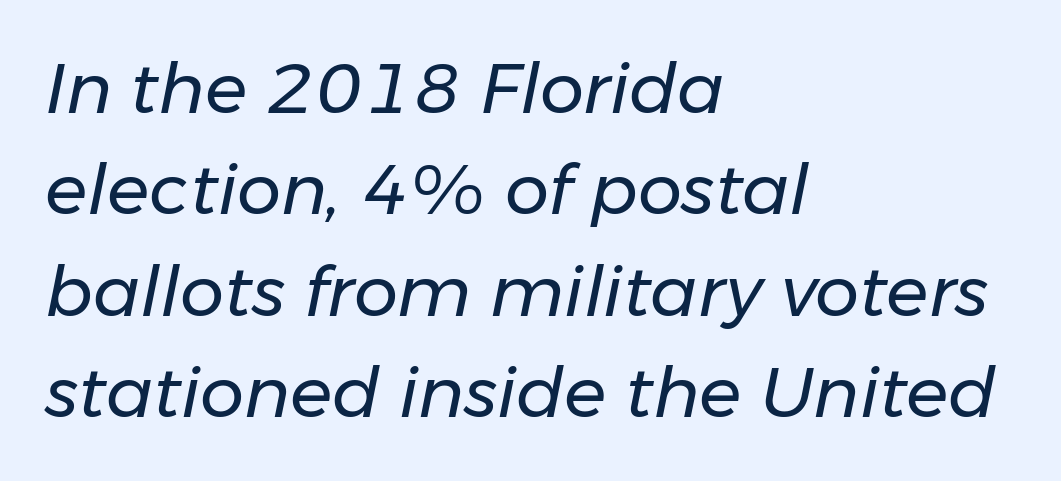
Q: Is the text bold? A: No.
Q: Is the text italic (slanted)? A: Yes, it leans right by about 11 degrees.
Q: Is the text underlined? A: No.
Q: How is the paragraph aligned? A: Left-aligned.
Q: Is the spacing between letters normal or unusually wide? A: Normal.
Q: Is the spacing between lines tight, normal or loose? A: Normal.
Q: Width (condensed, normal, or wide)? A: Normal.
Q: Stroke contrast? A: Low.
Q: x-height? A: Medium.
Q: Monospaced? A: No.
